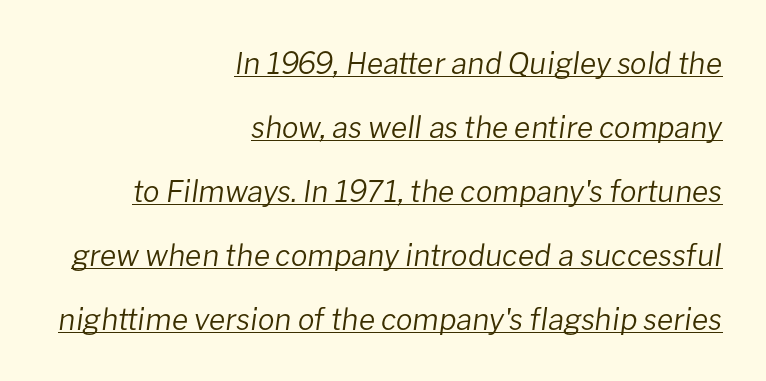
Is the stroke heavy? The answer is a plain regular-or-lighter. Proportional: the letters do not fall into vertical columns. Like a heading marked for emphasis, these lines bear an underscore. There is no visible air inserted between adjacent glyphs. The font's italic variant was chosen for this text.
